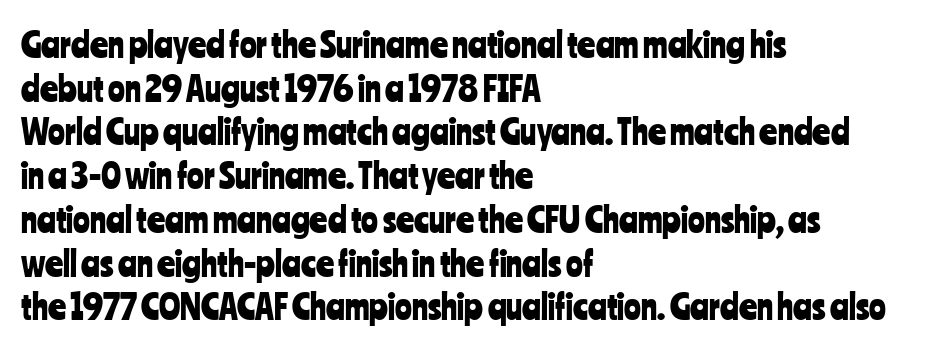
Q: Is the text italic (slanted)? A: No, it is upright.
Q: Is the typeface a serif or a sans-serif typeface? A: Sans-serif.
Q: Is the text underlined? A: No.
Q: How is the paragraph aligned? A: Left-aligned.
Q: Is the spacing between letters normal or unusually wide? A: Normal.
Q: Is the spacing between lines tight, normal or loose? A: Normal.
Q: Width (condensed, normal, or wide)? A: Condensed.
Q: Stroke contrast? A: Low.
Q: x-height? A: Medium.
Q: Monospaced? A: No.
